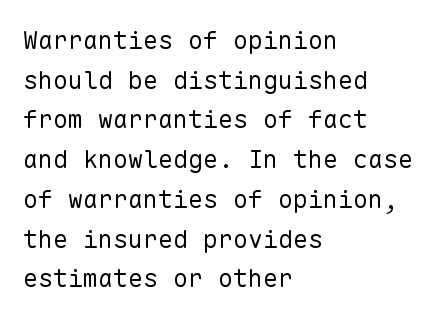
{"italic": "no", "bold": "no", "underline": "no", "align": "left", "line_spacing": "normal", "line_spacing_ratio": 1.59, "letter_spacing": "normal", "letter_spacing_em": 0.0, "glyph_px": 25}
